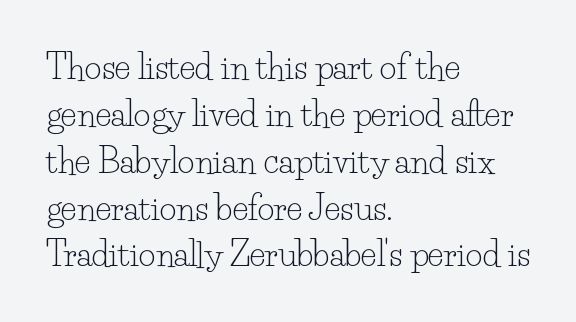
{"serif": "yes", "italic": "no", "bold": "no", "weight": "light", "width": "normal", "stroke_contrast": "low", "x_height": "small", "monospaced": "no", "underline": "no", "align": "left", "line_spacing": "normal", "line_spacing_ratio": 1.42, "letter_spacing": "normal", "letter_spacing_em": 0.0, "glyph_px": 33}
